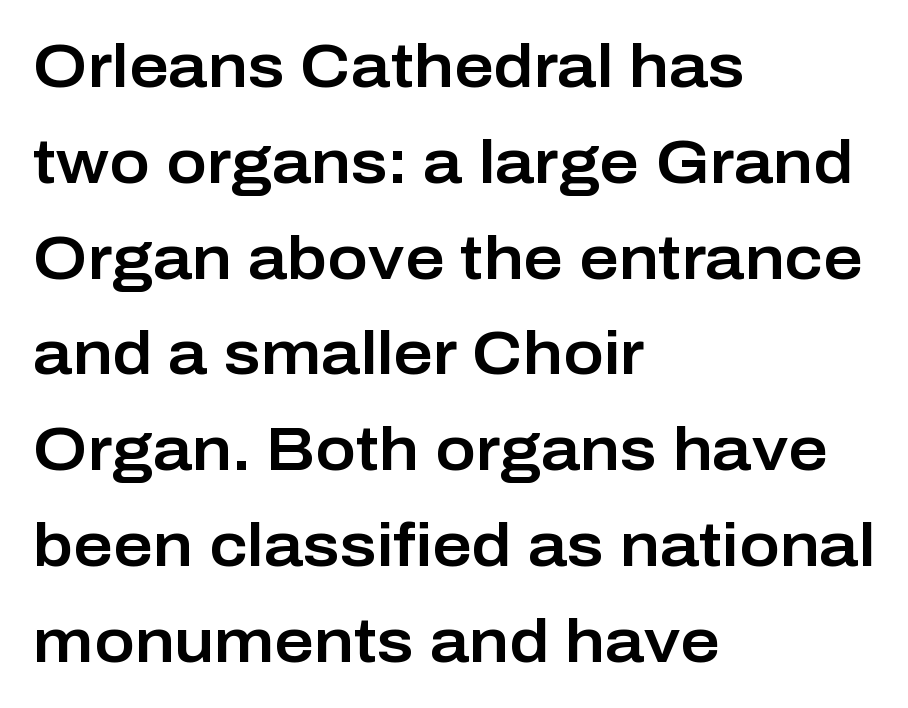
The image shows 61 px sans-serif type, upright; set left-aligned, normal line spacing (1.57x), normal letter spacing, not underlined; low stroke contrast and a medium x-height.
